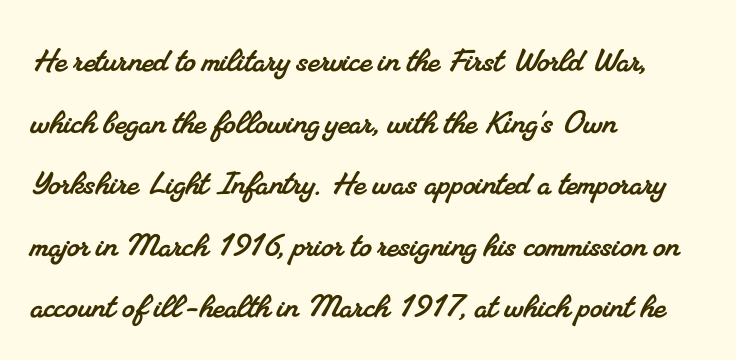
{"serif": "yes", "width": "normal", "stroke_contrast": "medium", "x_height": "small", "monospaced": "no", "underline": "no", "align": "left", "line_spacing": "normal", "line_spacing_ratio": 1.54, "letter_spacing": "normal", "letter_spacing_em": 0.0, "glyph_px": 40}
